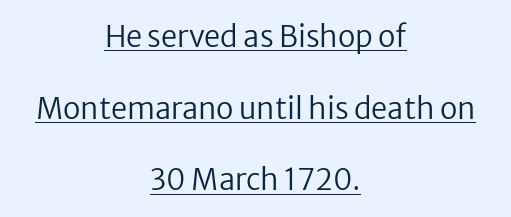
The face used here is a sans, in the tradition of grotesques and geometrics. The glyphs are accompanied by a horizontal stroke just below them. Tracking value appears to be zero — textbook default spacing. This is the regular roman posture of the typeface.
